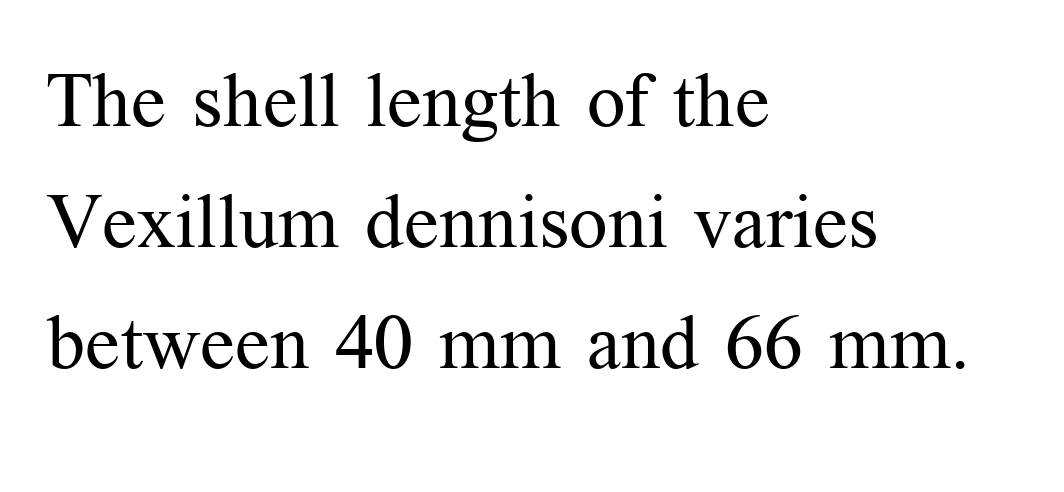
This reads as an unemphasized weight, regular at the heaviest. The letters sit at their default tracking, neither squeezed nor spread. Has an underline been added? It has not. A typesetter would call this proportional, since set widths differ per character. Serifs: yes, visible at the terminals of the letterforms. Rows of type keep a routine distance in the vertical direction.
